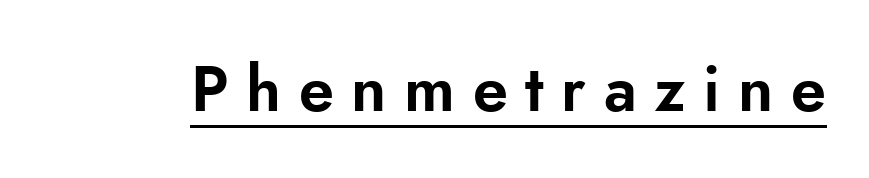
Q: Is the text italic (slanted)? A: No, it is upright.
Q: Is the typeface a serif or a sans-serif typeface? A: Sans-serif.
Q: Is the text underlined? A: Yes.
Q: Is the spacing between letters normal or unusually wide? A: Unusually wide.
Q: Width (condensed, normal, or wide)? A: Normal.
Q: Stroke contrast? A: Low.
Q: x-height? A: Small.
Q: Monospaced? A: No.
